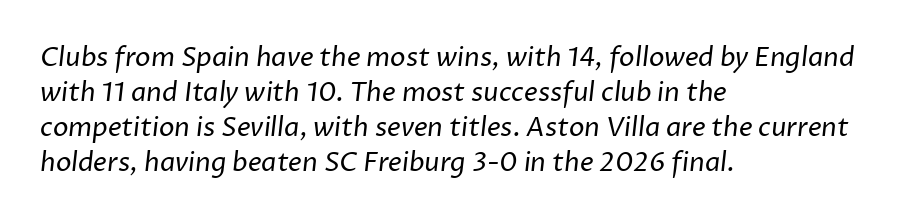
Q: Is the text bold? A: No.
Q: Is the text underlined? A: No.
Q: How is the paragraph aligned? A: Left-aligned.
Q: Is the spacing between letters normal or unusually wide? A: Normal.
Q: Is the spacing between lines tight, normal or loose? A: Normal.
